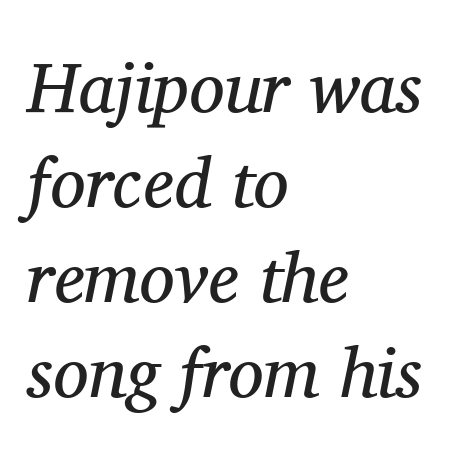
{"serif": "yes", "italic": "yes", "lean": "right", "slant_degrees": 11, "bold": "no", "weight": "regular", "width": "normal", "stroke_contrast": "medium", "x_height": "medium", "monospaced": "no", "underline": "no", "align": "left", "line_spacing": "normal", "line_spacing_ratio": 1.34, "letter_spacing": "normal", "letter_spacing_em": 0.0, "glyph_px": 71}
